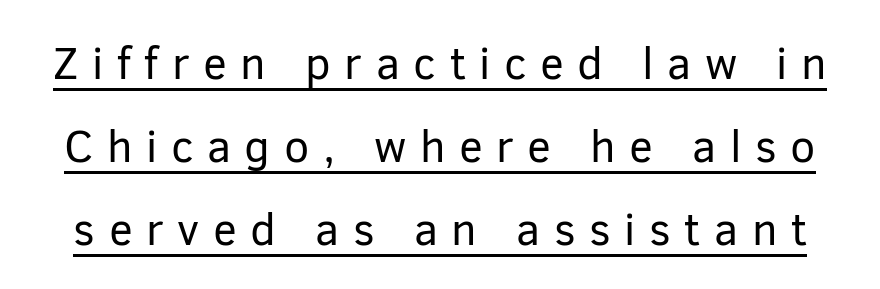
Q: Is the text bold? A: No.
Q: Is the text italic (slanted)? A: No, it is upright.
Q: Is the typeface a serif or a sans-serif typeface? A: Sans-serif.
Q: Is the text underlined? A: Yes.
Q: Is the spacing between letters normal or unusually wide? A: Unusually wide.
Q: Width (condensed, normal, or wide)? A: Normal.
Q: Stroke contrast? A: Low.
Q: x-height? A: Medium.
Q: Monospaced? A: No.
